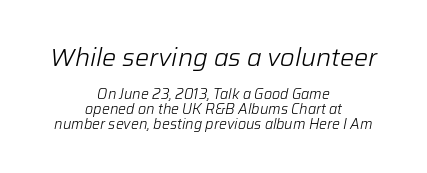
The image shows 25 px text type, italic (leaning right); set centered, tight line spacing (1.05x), normal letter spacing, not underlined; the first (top) block is 1.79x larger.
